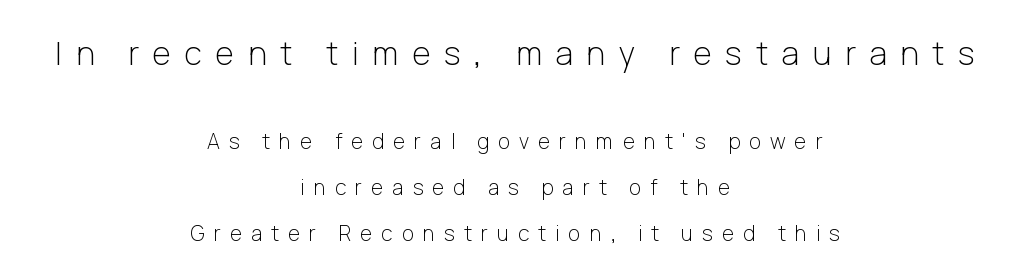
{"serif": "no", "italic": "no", "bold": "no", "weight": "light", "width": "normal", "stroke_contrast": "low", "x_height": "medium", "monospaced": "no", "underline": "no", "align": "center", "line_spacing": "loose", "line_spacing_ratio": 2.19, "letter_spacing": "wide", "letter_spacing_em": 0.43, "larger_block": "first", "size_ratio": 1.52, "glyph_px": 32}
